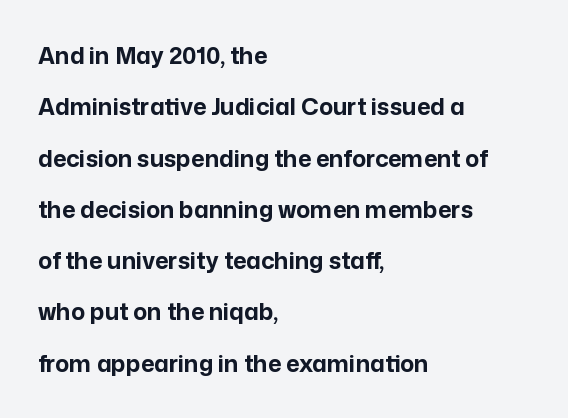
{"italic": "no", "bold": "yes", "underline": "no", "align": "left", "line_spacing": "loose", "line_spacing_ratio": 2.23, "letter_spacing": "normal", "letter_spacing_em": 0.0, "glyph_px": 23}
